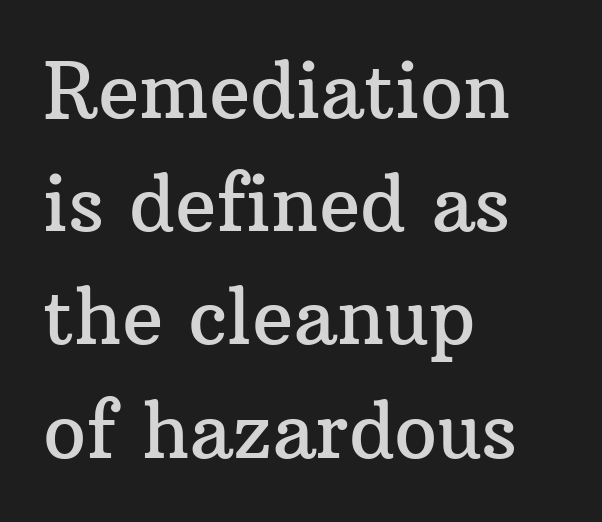
A typesetter would call this leading conventional body-copy spacing. The line texture is even and compact thanks to regular tracking. Line starts are locked; line ends wander. Unlike italic type, these characters show no tilt at all. Varying glyph widths throughout — classic text-font behaviour.
